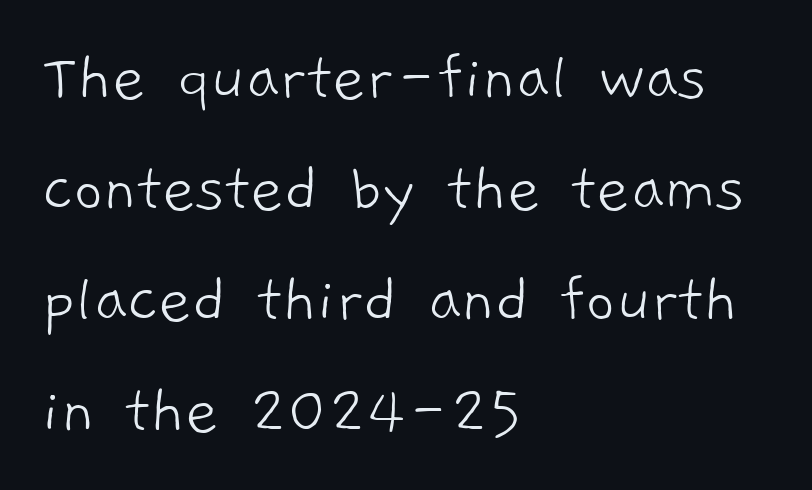
Q: Is the text bold? A: No.
Q: Is the typeface a serif or a sans-serif typeface? A: Sans-serif.
Q: Is the text underlined? A: No.
Q: How is the paragraph aligned? A: Left-aligned.
Q: Is the spacing between letters normal or unusually wide? A: Normal.
Q: Is the spacing between lines tight, normal or loose? A: Normal.
Q: Width (condensed, normal, or wide)? A: Normal.
Q: Stroke contrast? A: Low.
Q: x-height? A: Medium.
Q: Monospaced? A: No.
